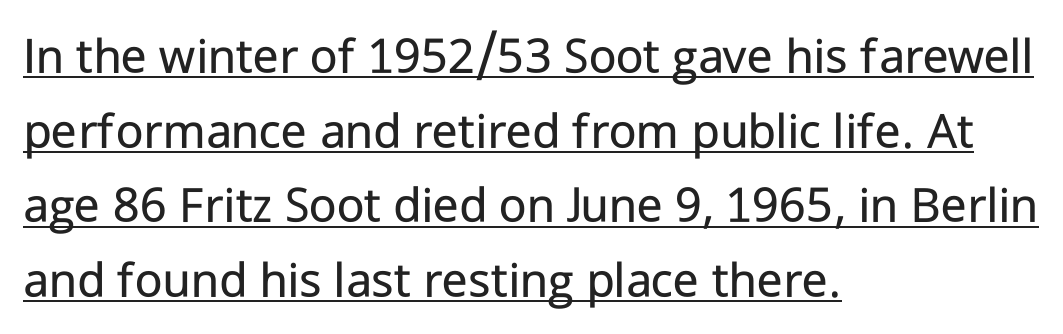
The image shows 53 px regular-weight sans-serif type, upright; set left-aligned, normal line spacing (1.41x), normal letter spacing, underlined; low stroke contrast and a medium x-height.
